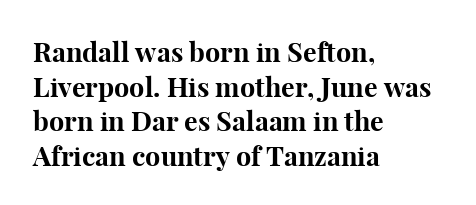
{"italic": "no", "bold": "yes", "underline": "no", "align": "left", "line_spacing": "normal", "line_spacing_ratio": 1.28, "letter_spacing": "normal", "letter_spacing_em": 0.0, "glyph_px": 27}
